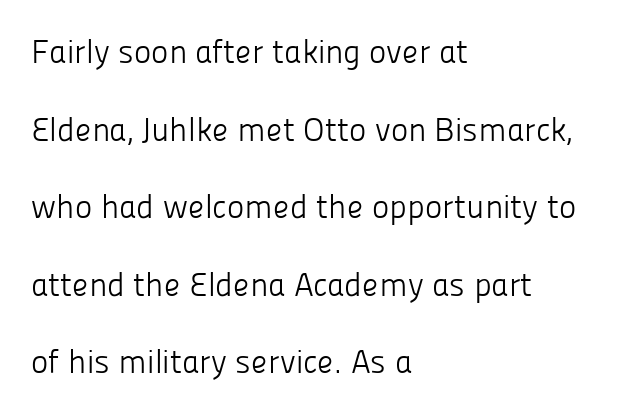
Q: Is the text bold? A: No.
Q: Is the text italic (slanted)? A: No, it is upright.
Q: Is the typeface a serif or a sans-serif typeface? A: Sans-serif.
Q: Is the text underlined? A: No.
Q: How is the paragraph aligned? A: Left-aligned.
Q: Is the spacing between letters normal or unusually wide? A: Normal.
Q: Is the spacing between lines tight, normal or loose? A: Loose.
Q: Width (condensed, normal, or wide)? A: Normal.
Q: Stroke contrast? A: Low.
Q: x-height? A: Medium.
Q: Monospaced? A: No.
